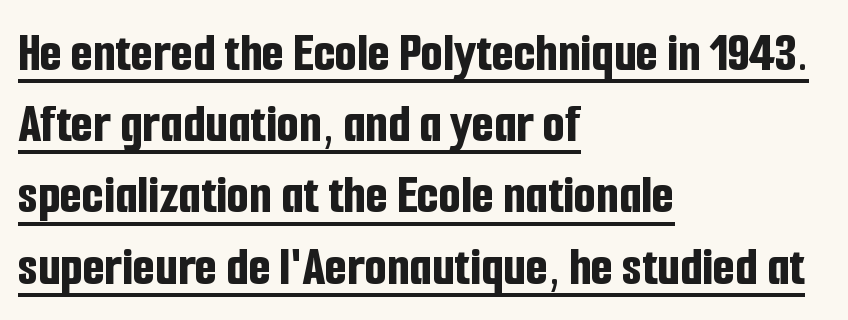
The image shows 57 px bold, condensed sans-serif type, upright; set left-aligned, normal line spacing (1.25x), normal letter spacing, underlined; low stroke contrast and a medium x-height.
